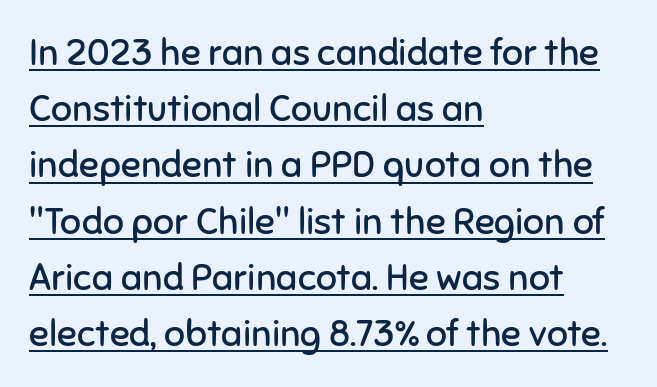
Q: Is the text bold? A: No.
Q: Is the text italic (slanted)? A: No, it is upright.
Q: Is the typeface a serif or a sans-serif typeface? A: Sans-serif.
Q: Is the text underlined? A: Yes.
Q: How is the paragraph aligned? A: Left-aligned.
Q: Is the spacing between letters normal or unusually wide? A: Normal.
Q: Is the spacing between lines tight, normal or loose? A: Normal.
Q: Width (condensed, normal, or wide)? A: Normal.
Q: Stroke contrast? A: Low.
Q: x-height? A: Medium.
Q: Monospaced? A: No.
